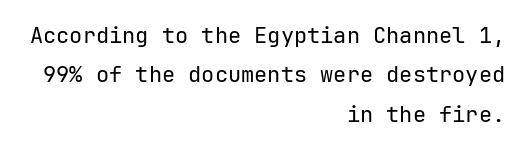
The image shows 22 px text type, upright; set right-aligned, line spacing 1.79x, normal letter spacing, not underlined.
